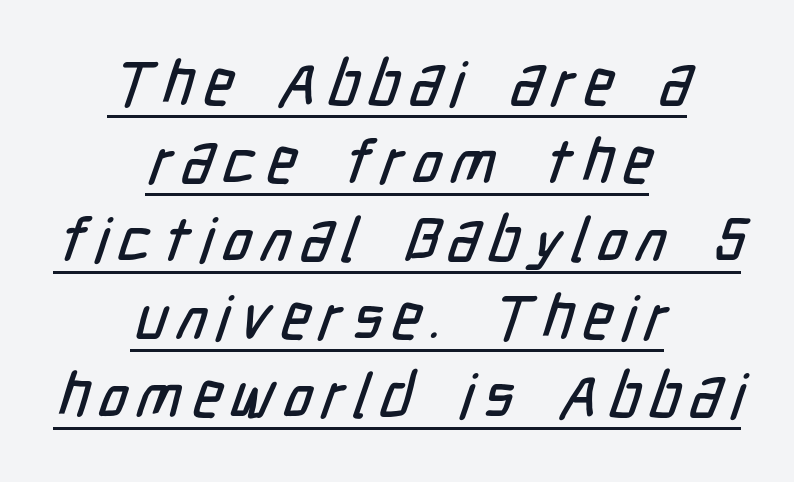
{"serif": "no", "width": "condensed", "stroke_contrast": "low", "x_height": "medium", "monospaced": "no", "underline": "yes", "align": "center", "line_spacing": "normal", "line_spacing_ratio": 1.26, "glyph_px": 62}
